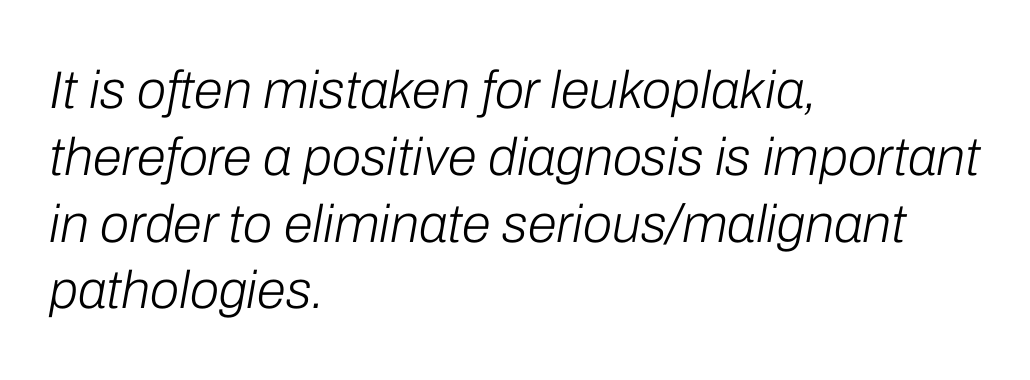
{"italic": "yes", "lean": "right", "slant_degrees": 10, "bold": "no", "weight": "light", "width": "normal", "stroke_contrast": "low", "x_height": "medium", "monospaced": "no", "underline": "no", "align": "left", "line_spacing": "normal", "line_spacing_ratio": 1.26, "letter_spacing": "normal", "letter_spacing_em": 0.0, "glyph_px": 53}
